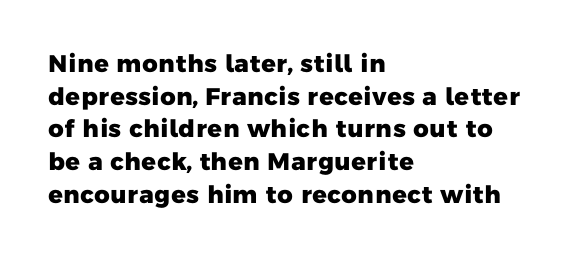
The image shows 24 px bold type; set left-aligned, normal line spacing (1.36x), normal letter spacing, not underlined.
